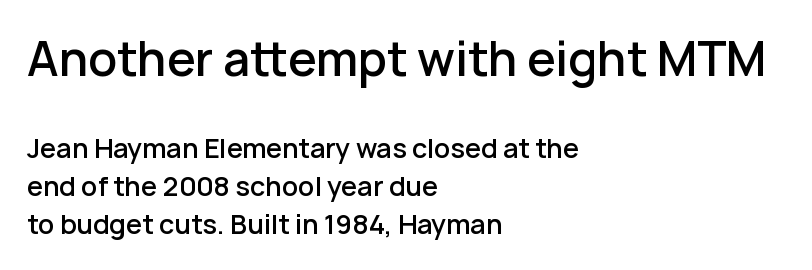
{"serif": "no", "italic": "no", "bold": "semi", "weight": "semibold", "width": "normal", "stroke_contrast": "low", "x_height": "medium", "monospaced": "no", "underline": "no", "align": "left", "line_spacing": "normal", "line_spacing_ratio": 1.45, "letter_spacing": "normal", "letter_spacing_em": 0.0, "larger_block": "first", "size_ratio": 1.77, "glyph_px": 46}
